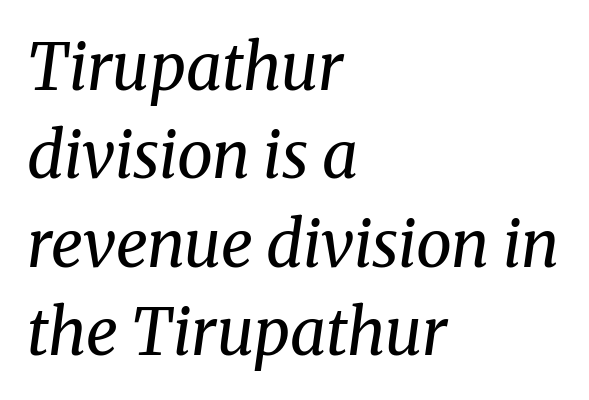
Each stroke keeps to a modest, everyday thickness or less. The face used here is proportionally spaced, like ordinary book or web type. Line spacing here is normal. Type without underlining. Typeset ragged right — the left edge is the straight one. I'd call this a serif setting — the letters wear small feet.
